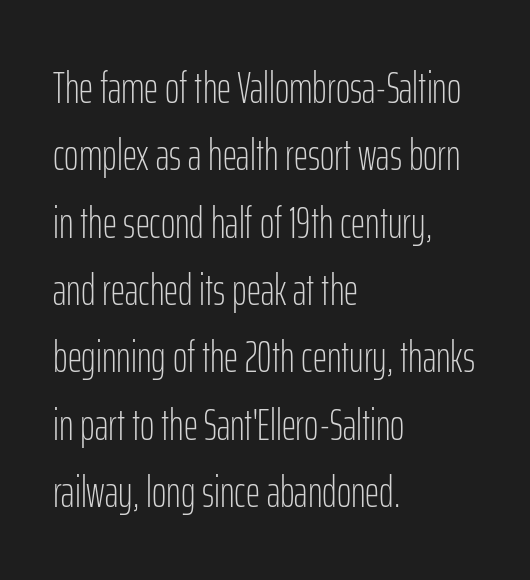
{"serif": "no", "italic": "no", "bold": "no", "weight": "light", "width": "condensed", "stroke_contrast": "low", "x_height": "medium", "monospaced": "no", "underline": "no", "align": "left", "line_spacing": "normal", "line_spacing_ratio": 1.53, "letter_spacing": "normal", "letter_spacing_em": 0.0, "glyph_px": 44}
